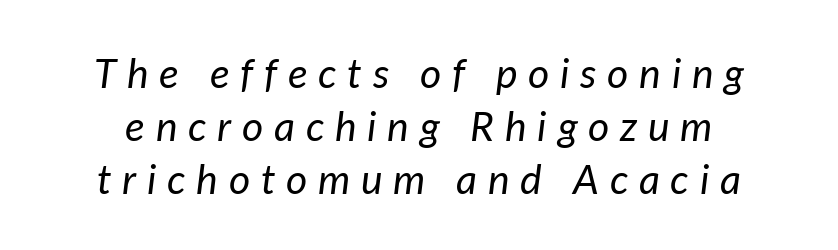
The image shows 41 px regular-weight type, italic (leaning right); set normal line spacing (1.29x), unusually wide letter spacing (+0.26 em), not underlined; low stroke contrast and a medium x-height.
